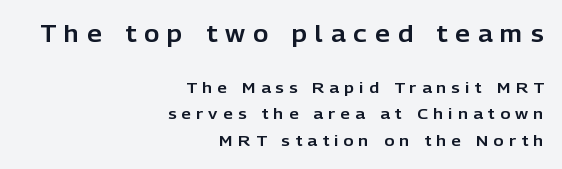
In terms of letterspacing, this is a distinctly airy, spread setting. Which margin do the lines hug? The right one — the left edge is uneven. Ordinary non-slanted type is in use. Reading top to bottom, the characters get smaller at the block break.
